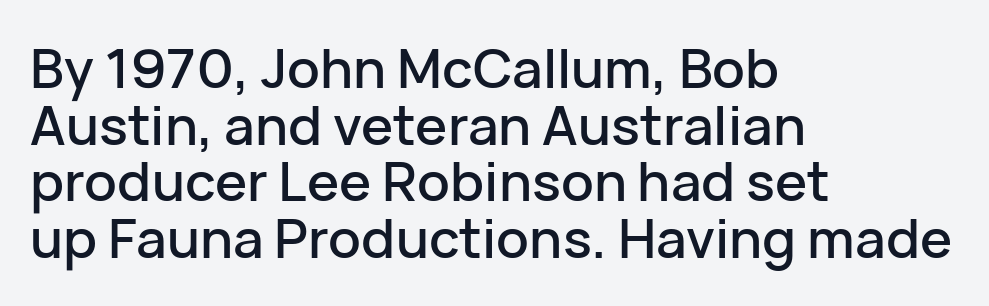
The image shows 54 px sans-serif type, upright; set left-aligned, tight line spacing (1.05x), normal letter spacing, not underlined; low stroke contrast and a medium x-height.
